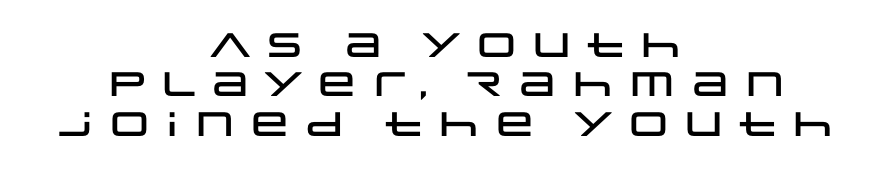
The image shows 34 px wide sans-serif type, upright; set centered, line spacing 1.16x, not underlined; low stroke contrast and a large x-height.
